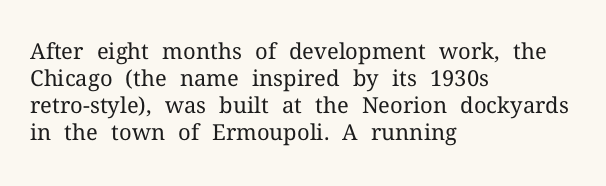
Q: Is the text bold? A: No.
Q: Is the text italic (slanted)? A: No, it is upright.
Q: Is the text underlined? A: No.
Q: How is the paragraph aligned? A: Left-aligned.
Q: Is the spacing between letters normal or unusually wide? A: Normal.
